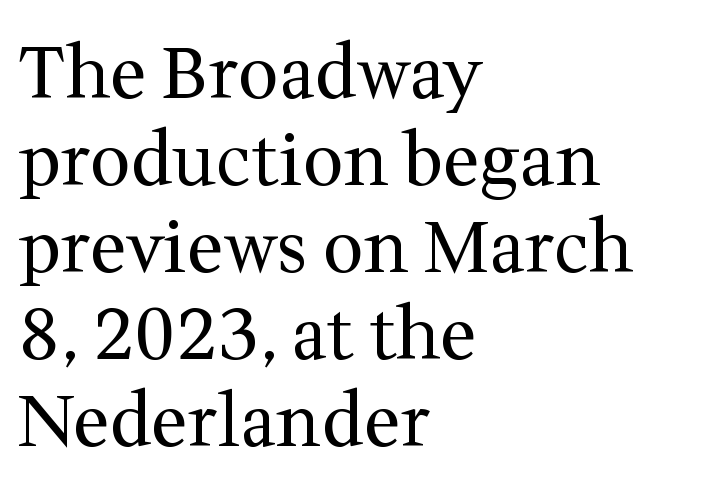
The image shows 72 px regular-weight serif type, upright; set left-aligned, line spacing 1.21x, normal letter spacing, not underlined; medium stroke contrast and a medium x-height.
